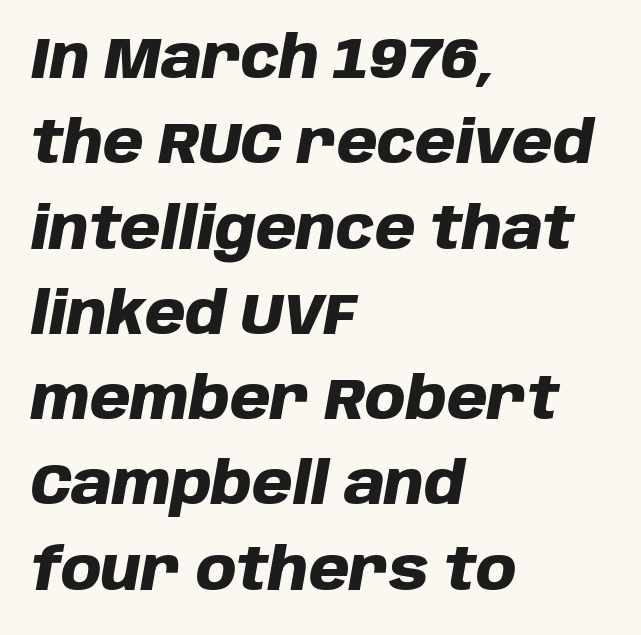
The line texture is even and compact thanks to regular tracking. Any mark beneath the type? The region is blank. Typographic density is high because the face is bold. Each line starts at the same left margin while the right side varies.
